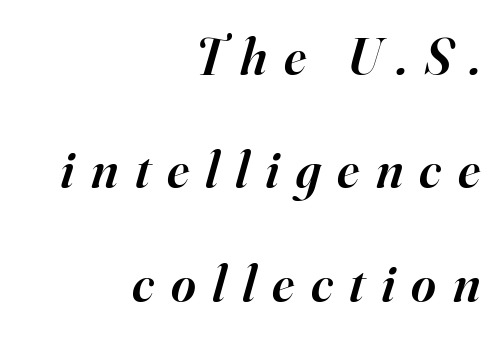
Q: Is the text bold? A: Semi-bold.
Q: Is the text italic (slanted)? A: Yes, it leans right by about 16 degrees.
Q: Is the typeface a serif or a sans-serif typeface? A: Serif.
Q: Is the text underlined? A: No.
Q: How is the paragraph aligned? A: Right-aligned.
Q: Is the spacing between letters normal or unusually wide? A: Unusually wide.
Q: Is the spacing between lines tight, normal or loose? A: Loose.
Q: Width (condensed, normal, or wide)? A: Normal.
Q: Stroke contrast? A: High.
Q: x-height? A: Small.
Q: Monospaced? A: No.
